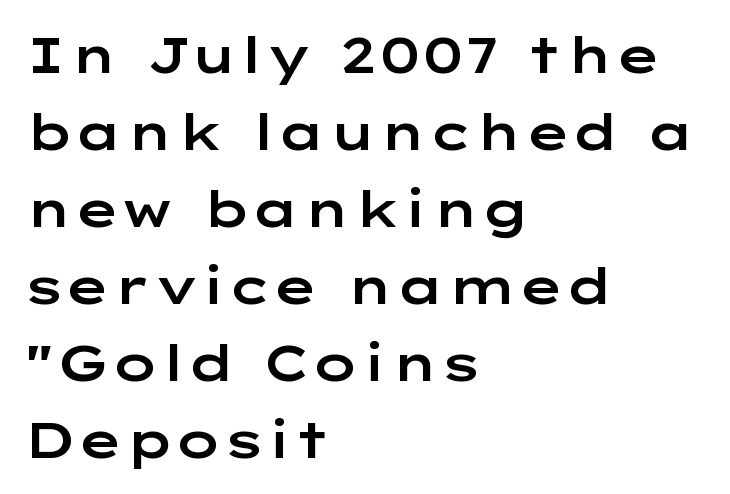
{"serif": "no", "italic": "no", "width": "wide", "stroke_contrast": "low", "x_height": "medium", "monospaced": "no", "underline": "no", "align": "left", "line_spacing": "normal", "line_spacing_ratio": 1.54, "letter_spacing": "normal", "letter_spacing_em": 0.0, "glyph_px": 50}
